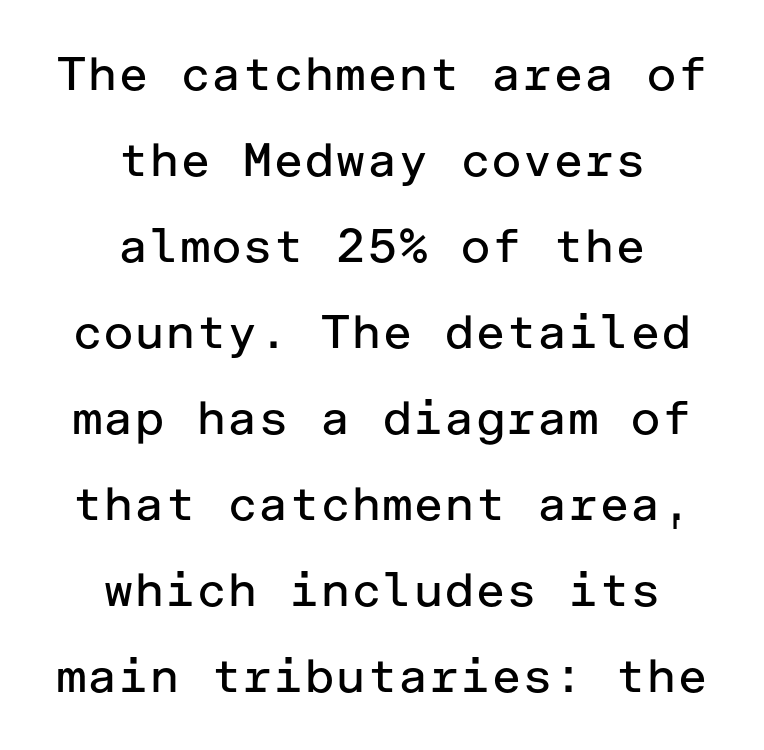
Rule under the text: the space is simply empty. Tall strokes in this sample are plumb rather than angled. The type is set solid horizontally, with unmodified tracking. I'd call this a sans setting — the letters go barefoot. Is this a heavy cut? Hardly; it is regular or lighter. Each line is balanced around a shared central axis.
